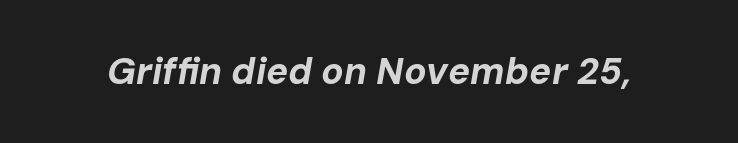
Q: Is the text bold? A: Yes.
Q: Is the text italic (slanted)? A: Yes, it leans right by about 10 degrees.
Q: Is the text underlined? A: No.
Q: Is the spacing between letters normal or unusually wide? A: Normal.
Q: Width (condensed, normal, or wide)? A: Normal.
Q: Stroke contrast? A: Low.
Q: x-height? A: Medium.
Q: Monospaced? A: No.
